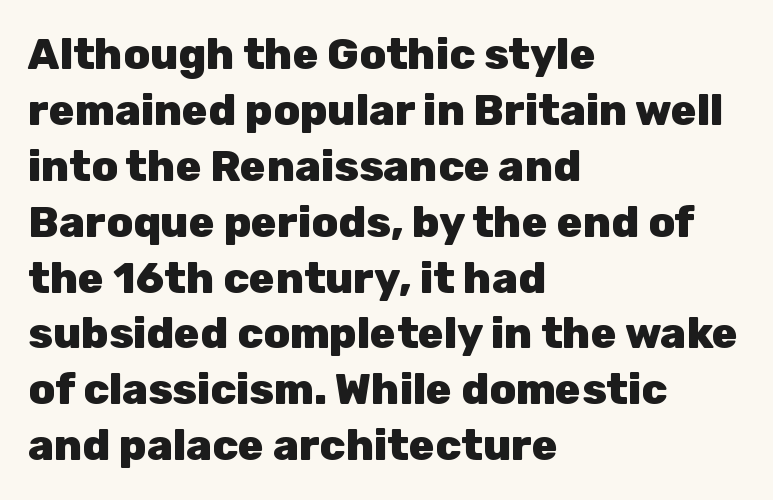
Casual observation: everything's shoved over to the left. This sample keeps an unexceptional amount of space between lines. Has an underline been added? It has not. The axis of the letterforms is exactly vertical. Is this a fixed-width face? No — the glyphs have proportional, varying widths.
